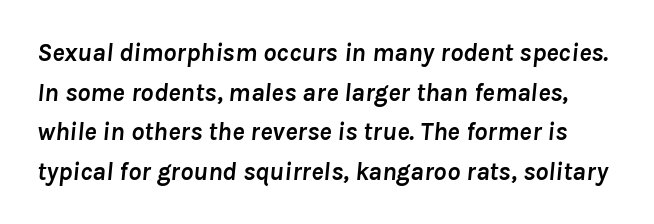
The image shows 26 px bold type, italic (leaning right); set normal line spacing (1.52x), normal letter spacing, not underlined.
